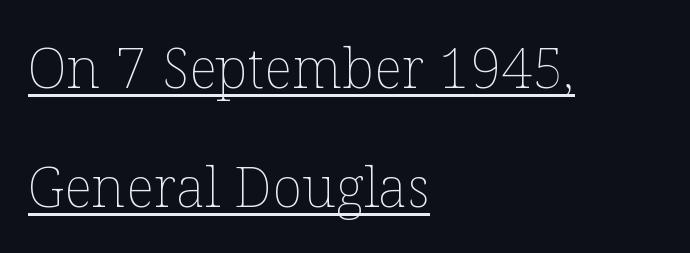
{"italic": "no", "bold": "no", "weight": "thin", "width": "normal", "stroke_contrast": "low", "x_height": "medium", "monospaced": "no", "underline": "yes", "align": "left", "line_spacing": "loose", "line_spacing_ratio": 2.13, "letter_spacing": "normal", "letter_spacing_em": 0.0, "glyph_px": 56}
